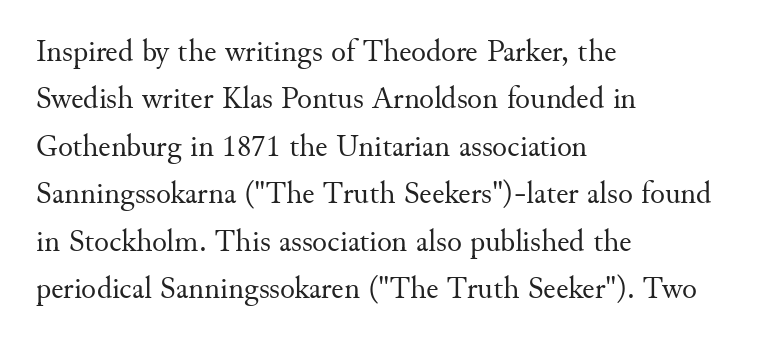
{"serif": "yes", "italic": "no", "bold": "no", "weight": "regular", "width": "normal", "stroke_contrast": "medium", "x_height": "small", "monospaced": "no", "underline": "no", "align": "left", "line_spacing": "normal", "line_spacing_ratio": 1.53, "letter_spacing": "normal", "letter_spacing_em": 0.0, "glyph_px": 31}
